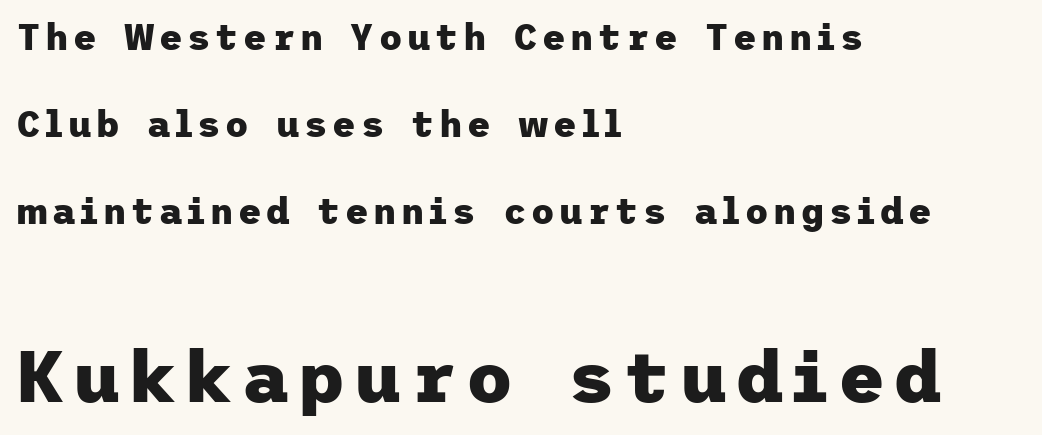
{"serif": "no", "italic": "no", "bold": "yes", "weight": "heavy", "width": "normal", "stroke_contrast": "low", "x_height": "medium", "underline": "no", "align": "left", "line_spacing": "loose", "line_spacing_ratio": 2.42, "larger_block": "second", "size_ratio": 2.0, "glyph_px": 72}
